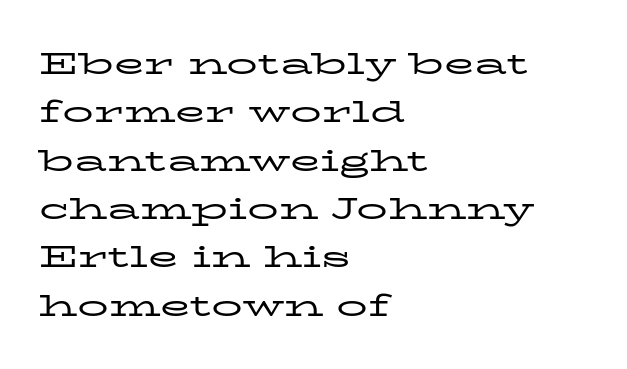
Q: Is the text bold? A: No.
Q: Is the text italic (slanted)? A: No, it is upright.
Q: Is the typeface a serif or a sans-serif typeface? A: Serif.
Q: Is the text underlined? A: No.
Q: How is the paragraph aligned? A: Left-aligned.
Q: Is the spacing between letters normal or unusually wide? A: Normal.
Q: Is the spacing between lines tight, normal or loose? A: Normal.
Q: Width (condensed, normal, or wide)? A: Wide.
Q: Stroke contrast? A: Low.
Q: x-height? A: Medium.
Q: Monospaced? A: No.
